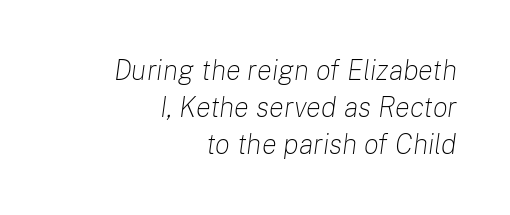
Q: Is the text bold? A: No.
Q: Is the text italic (slanted)? A: Yes, it leans right by about 8 degrees.
Q: Is the text underlined? A: No.
Q: How is the paragraph aligned? A: Right-aligned.
Q: Is the spacing between letters normal or unusually wide? A: Normal.
Q: Is the spacing between lines tight, normal or loose? A: Normal.
Q: Width (condensed, normal, or wide)? A: Normal.
Q: Stroke contrast? A: Low.
Q: x-height? A: Medium.
Q: Monospaced? A: No.
